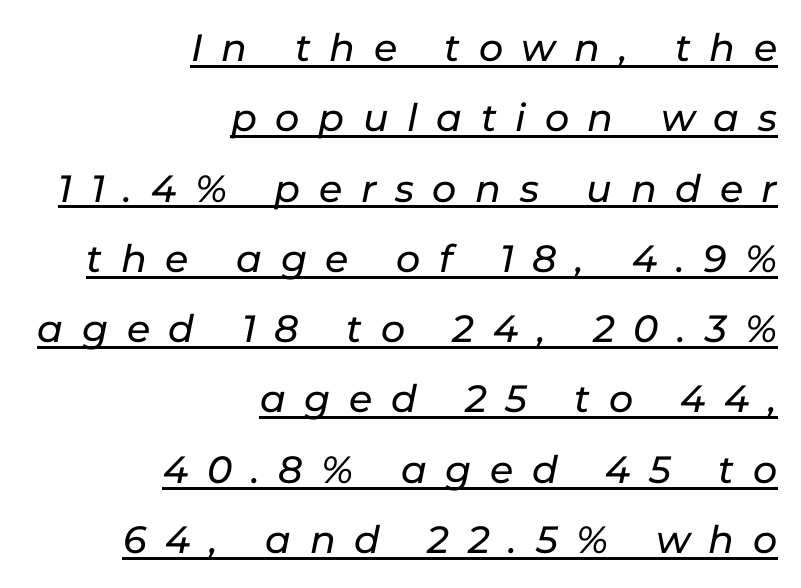
Loose tracking; the words dissolve into strings of separated letters. The whole block is typeset with a tilt. Alignment: flush right. Decoration check: the copy is underlined. These lines are rendered in a variable-pitch font.
